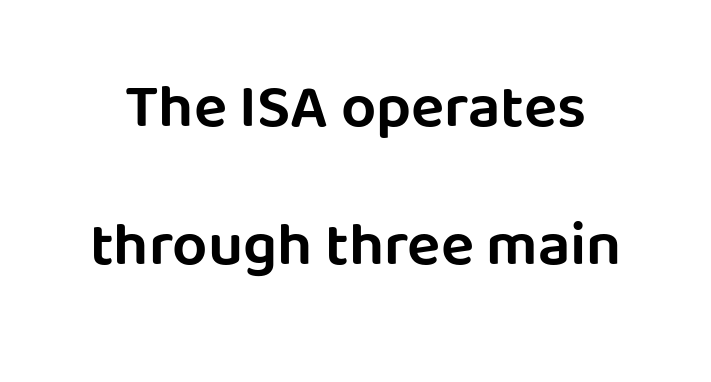
Q: Is the text italic (slanted)? A: No, it is upright.
Q: Is the typeface a serif or a sans-serif typeface? A: Sans-serif.
Q: Is the text underlined? A: No.
Q: Is the spacing between letters normal or unusually wide? A: Normal.
Q: Is the spacing between lines tight, normal or loose? A: Loose.
Q: Width (condensed, normal, or wide)? A: Normal.
Q: Stroke contrast? A: Low.
Q: x-height? A: Large.
Q: Monospaced? A: No.
